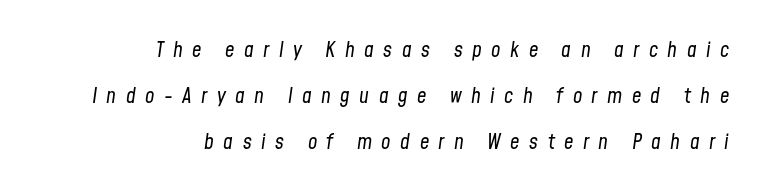
Rows of type keep a wide berth in the vertical direction. The strokes are not fattened; the text isn't bold. Each word looks stretched out because of the extra space between its letters. The paragraph shown leans on its right margin. A bare baseline throughout the passage.
